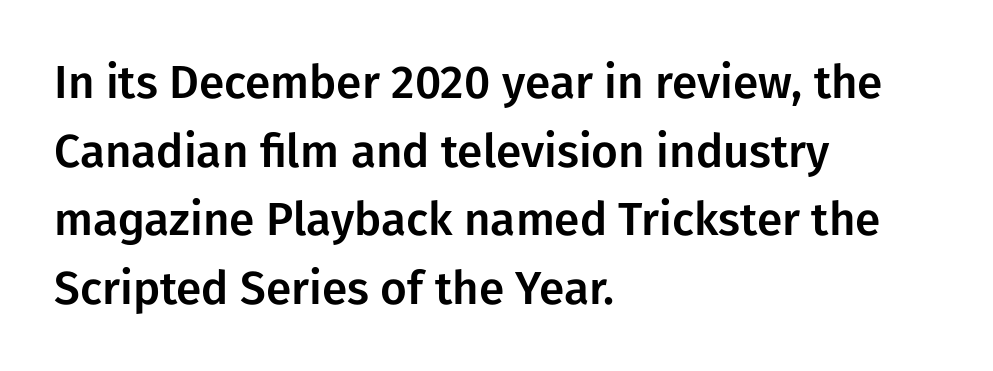
Each new line begins a customary step beneath the previous one. This is sans-serif lettering, the kind often seen on screens and signage. Each letter keeps its own natural width here, so spacing adapts to shape. The tracking reads as untouched default to a designer's eye. The zone under the glyphs is completely vacant. Italic: no, the glyphs are upright roman.
